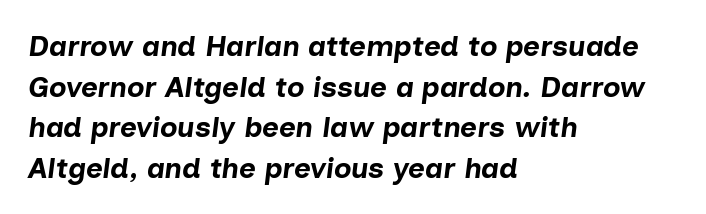
The text carries the slant typical of an italic or oblique font. Every row of glyphs begins at an identical x-position on the left. This sample keeps an unexceptional amount of space between lines. Words appear dense and cohesive because spacing is normal. Notice how thick the strokes are: this is what a full bold looks like.
